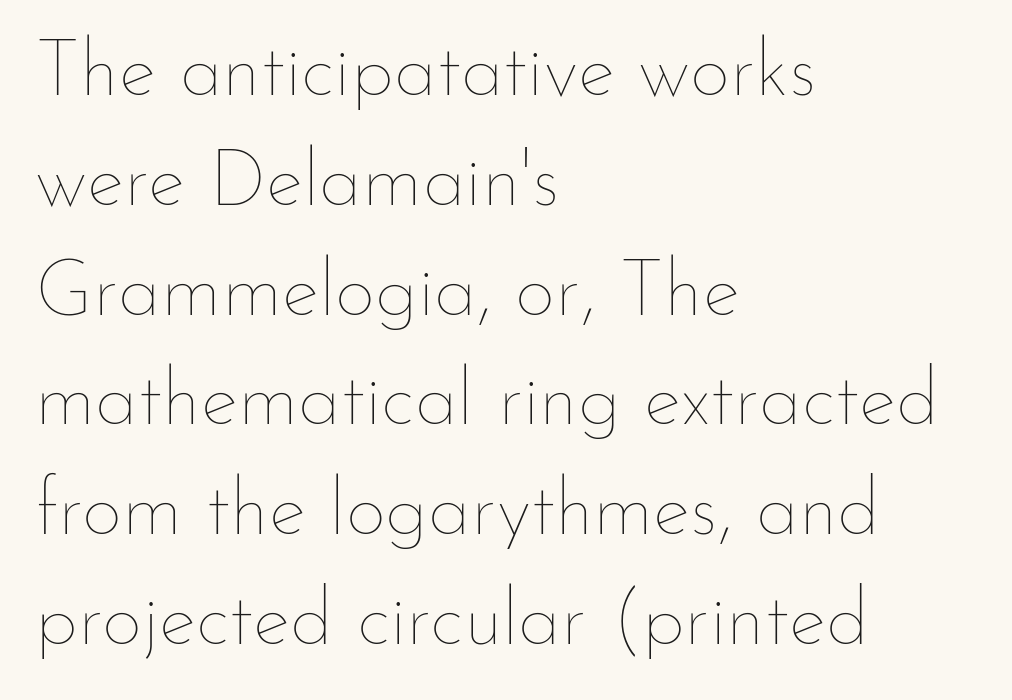
Q: Is the text bold? A: No.
Q: Is the text italic (slanted)? A: No, it is upright.
Q: Is the text underlined? A: No.
Q: How is the paragraph aligned? A: Left-aligned.
Q: Is the spacing between letters normal or unusually wide? A: Normal.
Q: Is the spacing between lines tight, normal or loose? A: Normal.
Q: Width (condensed, normal, or wide)? A: Normal.
Q: Stroke contrast? A: Low.
Q: x-height? A: Small.
Q: Monospaced? A: No.
